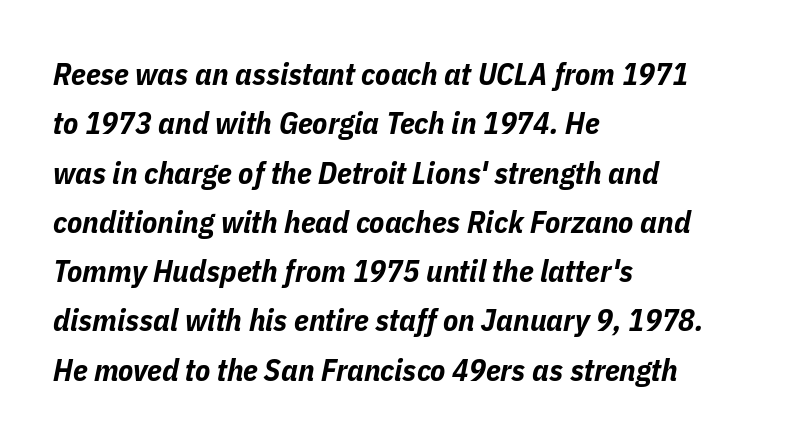
Q: Is the text bold? A: Yes.
Q: Is the text italic (slanted)? A: Yes, it leans right by about 11 degrees.
Q: Is the text underlined? A: No.
Q: How is the paragraph aligned? A: Left-aligned.
Q: Is the spacing between letters normal or unusually wide? A: Normal.
Q: Is the spacing between lines tight, normal or loose? A: Normal.
Q: Width (condensed, normal, or wide)? A: Condensed.
Q: Stroke contrast? A: Low.
Q: x-height? A: Medium.
Q: Monospaced? A: No.
